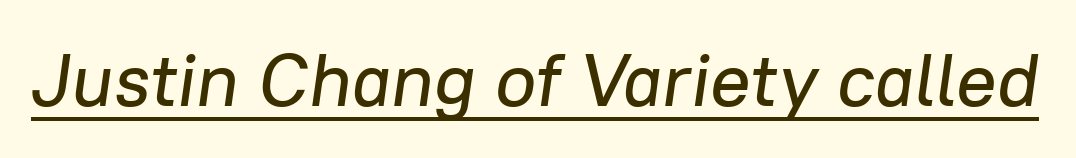
{"italic": "yes", "lean": "right", "slant_degrees": 8, "width": "normal", "stroke_contrast": "low", "x_height": "medium", "monospaced": "no", "underline": "yes", "letter_spacing": "normal", "letter_spacing_em": 0.0, "glyph_px": 75}
